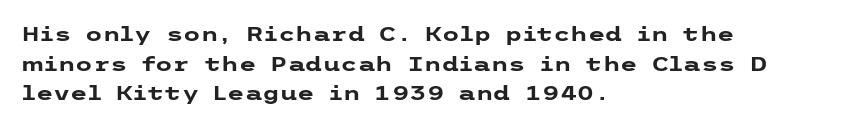
{"italic": "no", "bold": "yes", "underline": "no", "align": "left", "line_spacing": "normal", "line_spacing_ratio": 1.48, "letter_spacing": "normal", "letter_spacing_em": 0.0, "glyph_px": 20}
